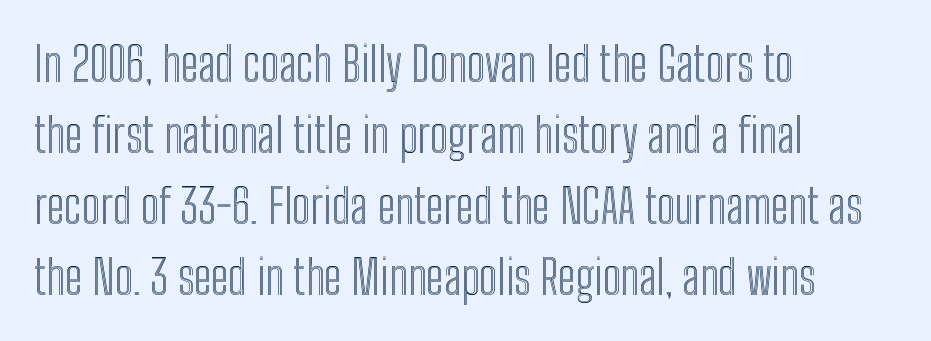
{"italic": "no", "width": "condensed", "x_height": "medium", "monospaced": "no", "underline": "no", "align": "left", "line_spacing": "normal", "line_spacing_ratio": 1.48, "letter_spacing": "normal", "letter_spacing_em": 0.0, "glyph_px": 48}
